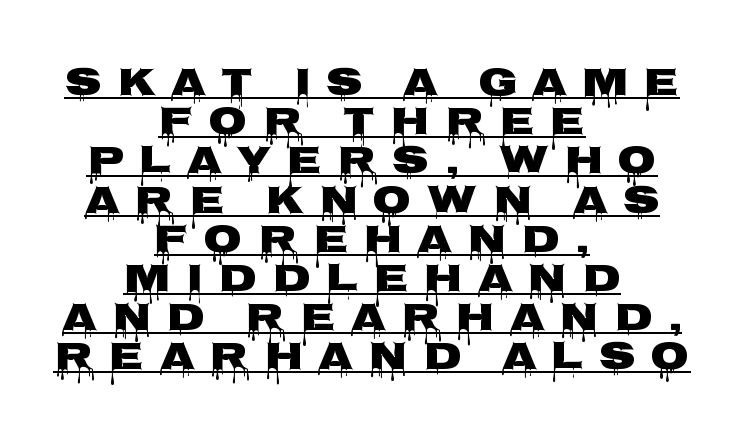
The image shows 40 px wide sans-serif type, upright; set centered, tight line spacing (0.98x), unusually wide letter spacing (+0.38 em), underlined; low stroke contrast and a large x-height.
